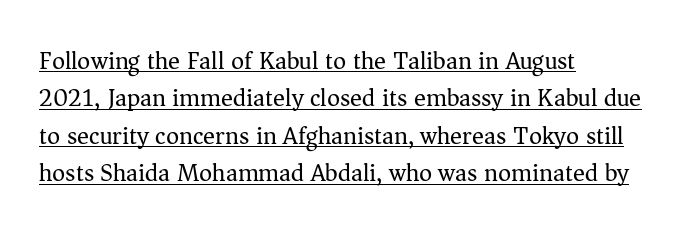
Tracking value appears to be zero — textbook default spacing. Regular leading. Descenders here cross a horizontal rule under the line. Is the block centered? No — it sits flush against the left margin. Vertical strokes here are truly vertical.
